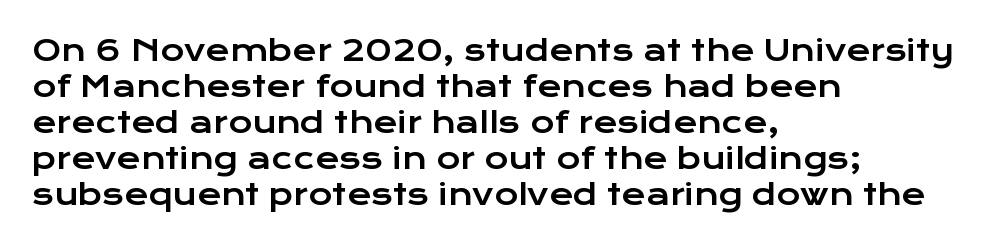
Q: Is the text italic (slanted)? A: No, it is upright.
Q: Is the typeface a serif or a sans-serif typeface? A: Sans-serif.
Q: Is the text underlined? A: No.
Q: How is the paragraph aligned? A: Left-aligned.
Q: Is the spacing between letters normal or unusually wide? A: Normal.
Q: Width (condensed, normal, or wide)? A: Wide.
Q: Stroke contrast? A: Low.
Q: x-height? A: Medium.
Q: Monospaced? A: No.
